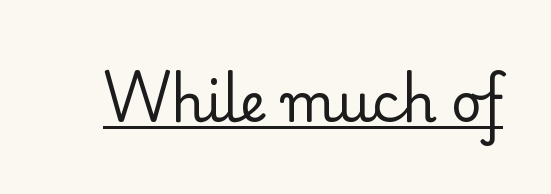
The image shows 53 px regular-weight serif type, upright; set normal letter spacing, underlined; low stroke contrast and a small x-height.
